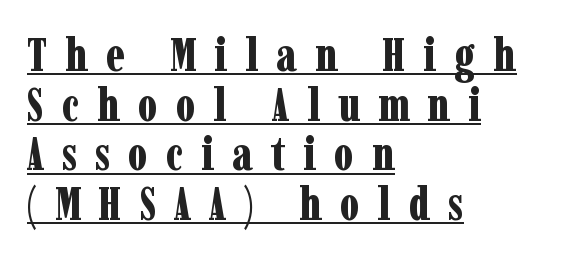
{"serif": "yes", "italic": "no", "bold": "yes", "weight": "bold", "width": "condensed", "stroke_contrast": "low", "x_height": "medium", "monospaced": "no", "underline": "yes", "align": "left", "line_spacing": "tight", "line_spacing_ratio": 1.08, "letter_spacing": "wide", "letter_spacing_em": 0.39, "glyph_px": 46}
